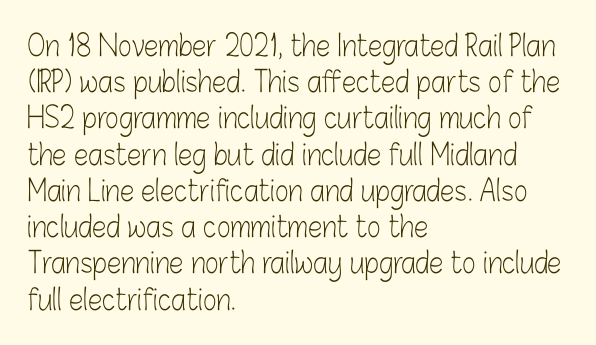
The image shows 29 px light, condensed sans-serif type, upright; set left-aligned, normal line spacing (1.25x), normal letter spacing, not underlined; low stroke contrast and a medium x-height.
